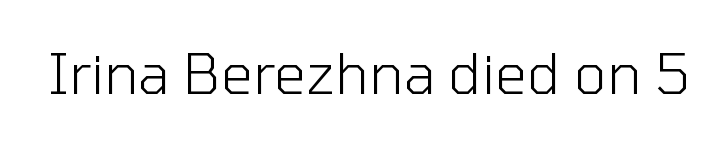
Each letter keeps its own natural width here, so spacing adapts to shape. Type style note: lacks serifs. Designer's note — italics off, roman on. This rendering leaves character spacing at its baseline value. The letters look calm and open, with moderate or lighter stems.
